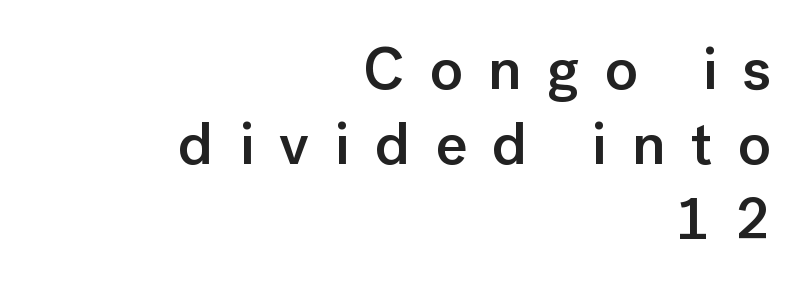
{"serif": "no", "italic": "no", "bold": "semi", "weight": "semibold", "width": "normal", "stroke_contrast": "low", "x_height": "medium", "monospaced": "no", "underline": "no", "align": "right", "line_spacing": "normal", "line_spacing_ratio": 1.25, "letter_spacing": "wide", "letter_spacing_em": 0.42, "glyph_px": 60}
